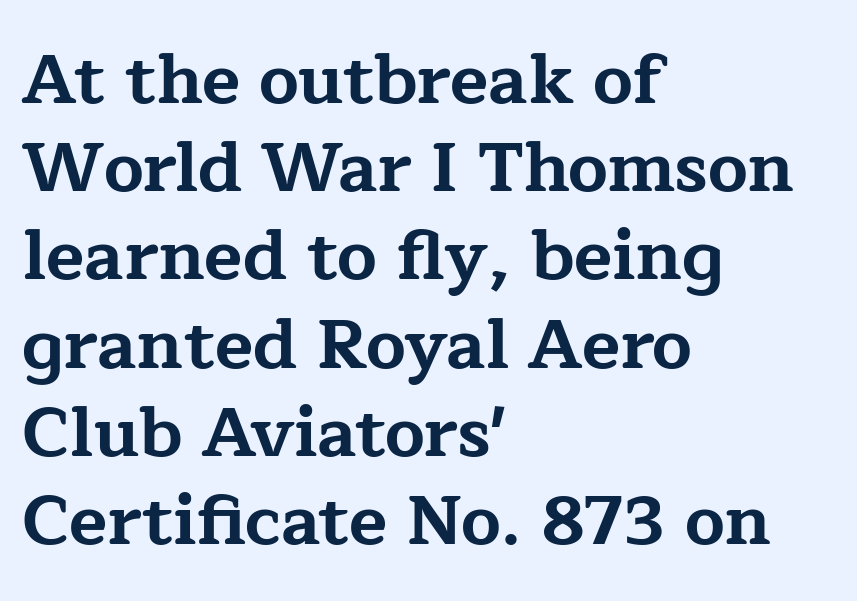
{"serif": "yes", "italic": "no", "bold": "yes", "weight": "bold", "width": "wide", "stroke_contrast": "low", "x_height": "medium", "monospaced": "no", "underline": "no", "align": "left", "line_spacing": "normal", "line_spacing_ratio": 1.26, "letter_spacing": "normal", "letter_spacing_em": 0.0, "glyph_px": 70}
